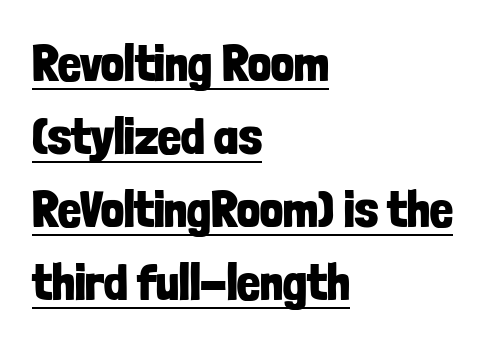
The image shows 51 px bold, condensed sans-serif type, upright; set left-aligned, normal line spacing (1.43x), normal letter spacing, underlined; low stroke contrast and a medium x-height.
